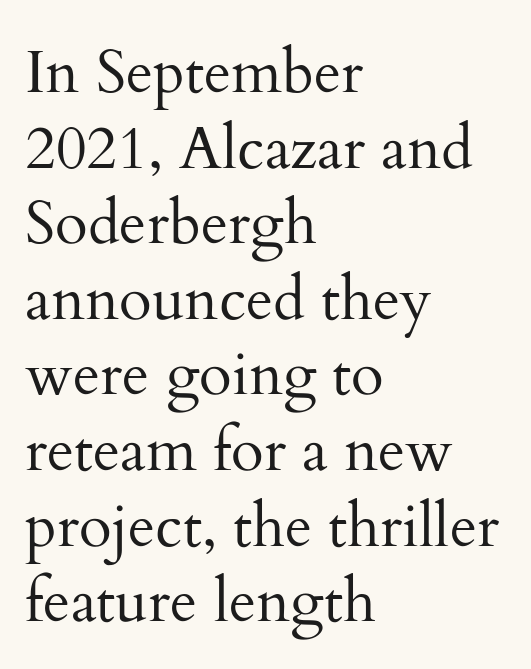
{"serif": "yes", "italic": "no", "bold": "no", "weight": "regular", "width": "normal", "stroke_contrast": "medium", "x_height": "small", "monospaced": "no", "underline": "no", "align": "left", "line_spacing": "normal", "line_spacing_ratio": 1.26, "letter_spacing": "normal", "letter_spacing_em": 0.0, "glyph_px": 60}
